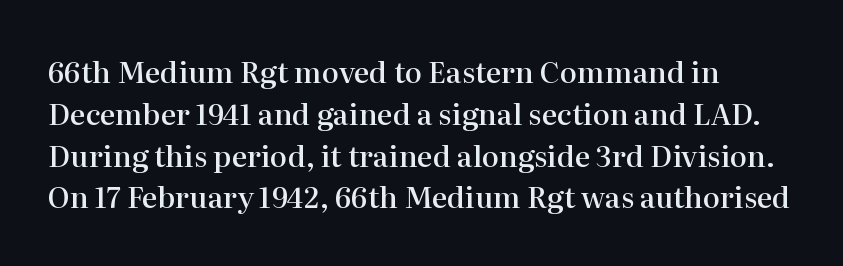
The image shows 29 px semibold serif type, upright; set left-aligned, normal line spacing (1.44x), normal letter spacing, not underlined; high stroke contrast and a medium x-height.
